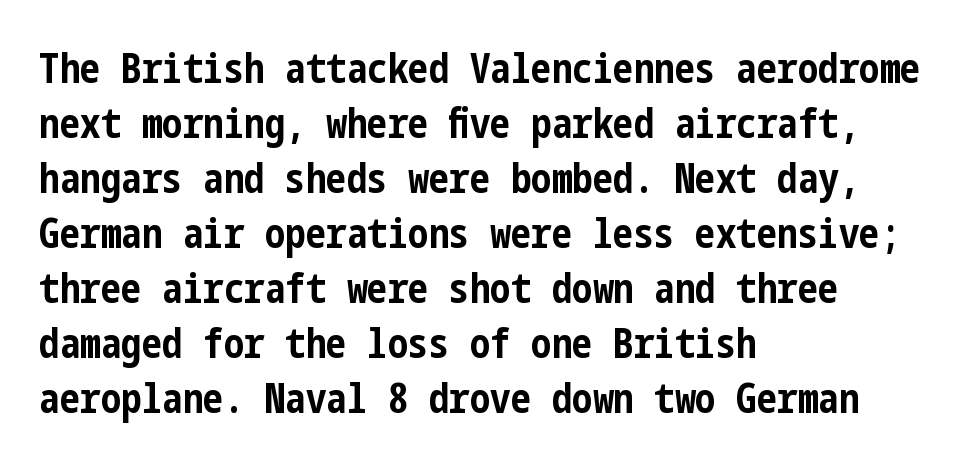
The image shows 41 px bold, condensed sans-serif type, upright; set left-aligned, normal line spacing (1.34x), normal letter spacing, not underlined; low stroke contrast and a medium x-height.
